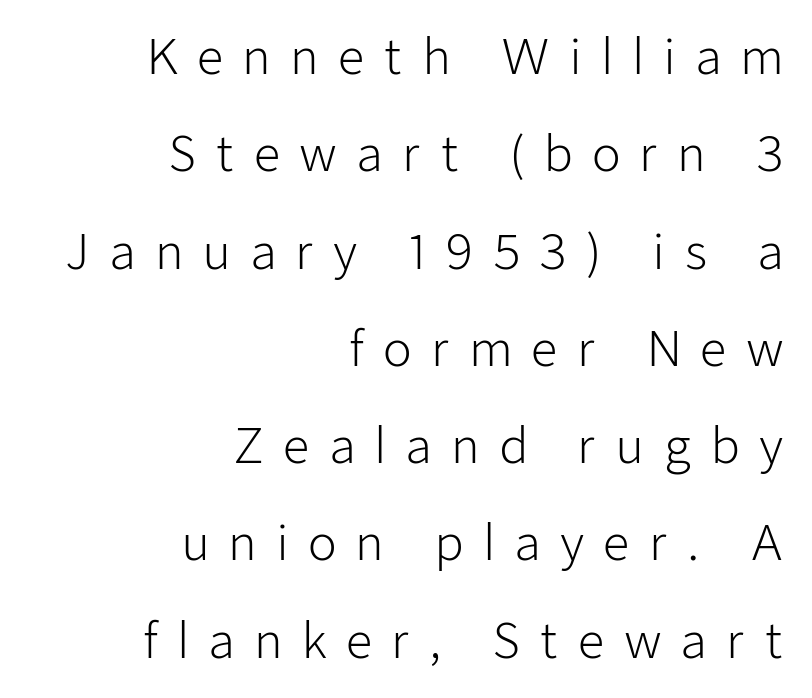
Descenders are the only things crossing below the line. The characters display no serif detailing; their extremities are plain. Horizontally, the lines are justified to the trailing edge only. You could fit nearly another row in the gap between these rows. The face looks like a standard text weight, possibly lighter. You could not count columns in this text — the font is proportionally spaced.
